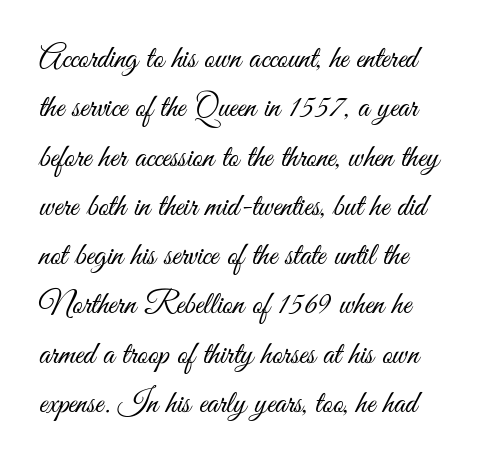
Q: Is the text bold? A: No.
Q: Is the text italic (slanted)? A: Yes.
Q: Is the typeface a serif or a sans-serif typeface? A: Sans-serif.
Q: Is the text underlined? A: No.
Q: Is the spacing between letters normal or unusually wide? A: Normal.
Q: Is the spacing between lines tight, normal or loose? A: Normal.
Q: Width (condensed, normal, or wide)? A: Condensed.
Q: Stroke contrast? A: Medium.
Q: x-height? A: Small.
Q: Monospaced? A: No.
